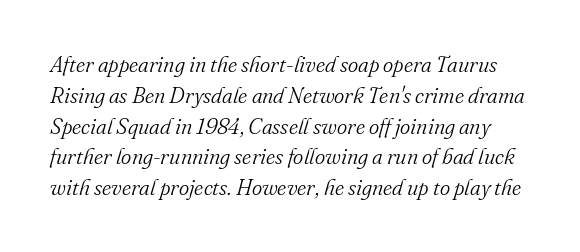
The passage shown leans; its letterforms are oblique. Is the type heavy? It reads as light-to-regular instead. Words float on clear page, feet unadorned. What's the leading like? Ordinary, nothing unusual. Observe the ordinary spacing: letters are neighbours, not strangers.
